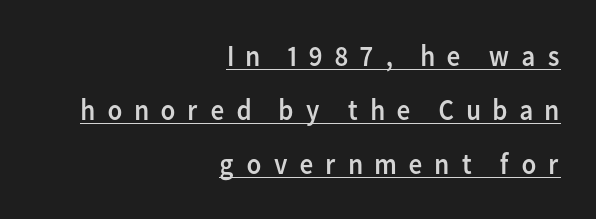
Q: Is the text bold? A: No.
Q: Is the text italic (slanted)? A: No, it is upright.
Q: Is the typeface a serif or a sans-serif typeface? A: Sans-serif.
Q: Is the text underlined? A: Yes.
Q: How is the paragraph aligned? A: Right-aligned.
Q: Is the spacing between letters normal or unusually wide? A: Unusually wide.
Q: Width (condensed, normal, or wide)? A: Normal.
Q: Stroke contrast? A: Low.
Q: x-height? A: Medium.
Q: Monospaced? A: No.
